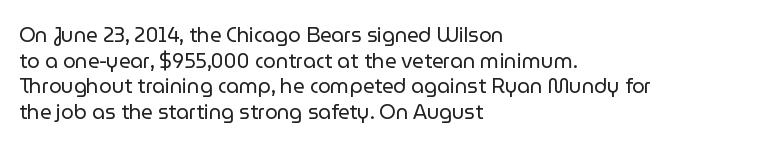
{"italic": "no", "bold": "no", "underline": "no", "align": "left", "line_spacing": "normal", "line_spacing_ratio": 1.28, "letter_spacing": "normal", "letter_spacing_em": 0.0, "glyph_px": 20}
